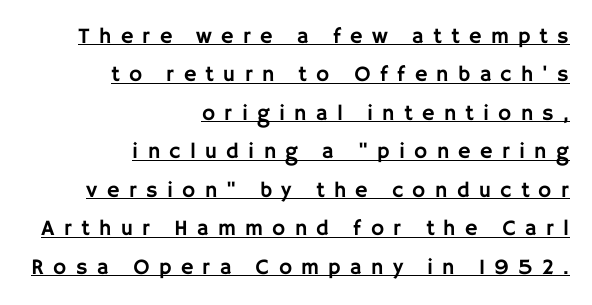
{"italic": "no", "underline": "yes", "align": "right", "line_spacing_ratio": 1.75, "letter_spacing": "wide", "letter_spacing_em": 0.42, "glyph_px": 22}
